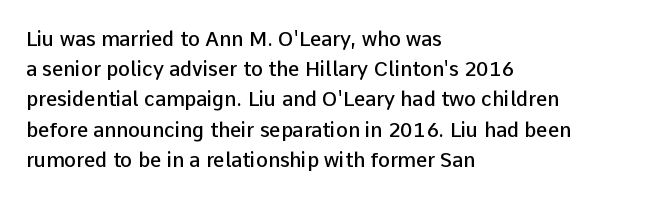
Q: Is the text bold? A: Semi-bold.
Q: Is the text italic (slanted)? A: No, it is upright.
Q: Is the text underlined? A: No.
Q: How is the paragraph aligned? A: Left-aligned.
Q: Is the spacing between letters normal or unusually wide? A: Normal.
Q: Is the spacing between lines tight, normal or loose? A: Normal.
